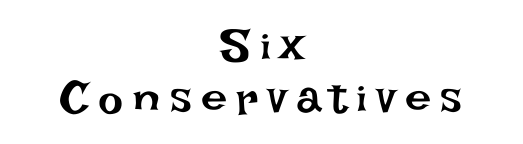
Q: Is the text bold? A: No.
Q: Is the text italic (slanted)? A: No, it is upright.
Q: Is the text underlined? A: No.
Q: How is the paragraph aligned? A: Centered.
Q: Is the spacing between letters normal or unusually wide? A: Unusually wide.
Q: Is the spacing between lines tight, normal or loose? A: Tight.
Q: Width (condensed, normal, or wide)? A: Normal.
Q: Stroke contrast? A: Low.
Q: x-height? A: Large.
Q: Monospaced? A: No.
